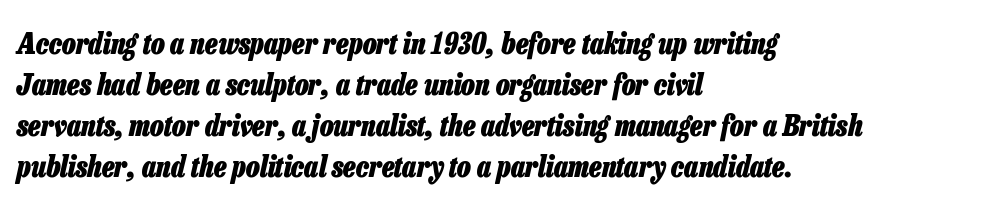
Q: Is the text bold? A: Yes.
Q: Is the text italic (slanted)? A: Yes, it leans right by about 13 degrees.
Q: Is the text underlined? A: No.
Q: How is the paragraph aligned? A: Left-aligned.
Q: Is the spacing between letters normal or unusually wide? A: Normal.
Q: Is the spacing between lines tight, normal or loose? A: Normal.
Q: Width (condensed, normal, or wide)? A: Condensed.
Q: Stroke contrast? A: Low.
Q: x-height? A: Medium.
Q: Monospaced? A: No.
